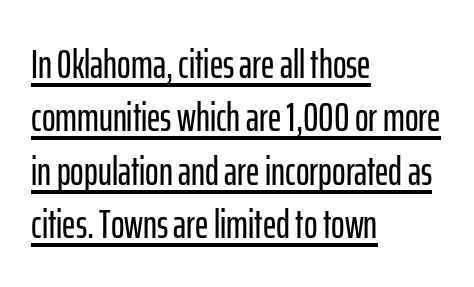
{"serif": "no", "italic": "no", "width": "condensed", "stroke_contrast": "low", "x_height": "medium", "monospaced": "no", "underline": "yes", "align": "left", "line_spacing": "normal", "line_spacing_ratio": 1.3, "letter_spacing": "normal", "letter_spacing_em": 0.0, "glyph_px": 41}
